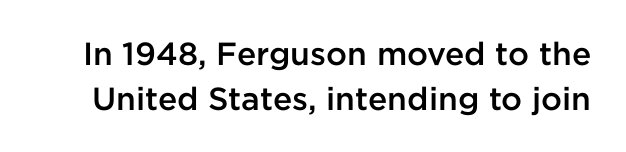
The letters advance in unequal steps, a hallmark of proportional type. Descenders are the only things crossing below the line. On the weight axis this lands at semibold, roughly 600. Tracking value appears to be zero — textbook default spacing.
